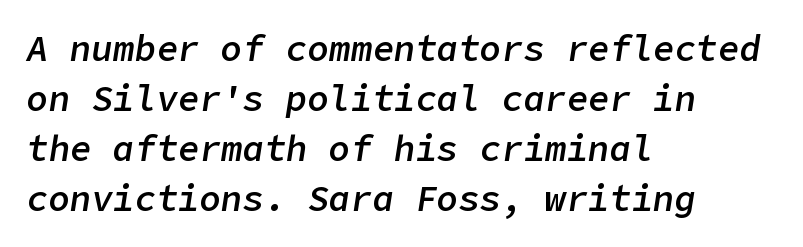
{"italic": "yes", "lean": "right", "slant_degrees": 9, "bold": "semi", "weight": "semibold", "width": "normal", "stroke_contrast": "low", "x_height": "medium", "underline": "no", "align": "left", "line_spacing": "normal", "line_spacing_ratio": 1.39, "letter_spacing": "normal", "letter_spacing_em": 0.0, "glyph_px": 36}
